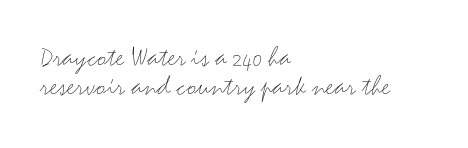
{"serif": "no", "bold": "no", "weight": "light", "width": "wide", "stroke_contrast": "medium", "x_height": "small", "monospaced": "no", "underline": "no", "align": "left", "line_spacing": "tight", "line_spacing_ratio": 1.01, "letter_spacing": "normal", "letter_spacing_em": 0.0, "glyph_px": 29}
